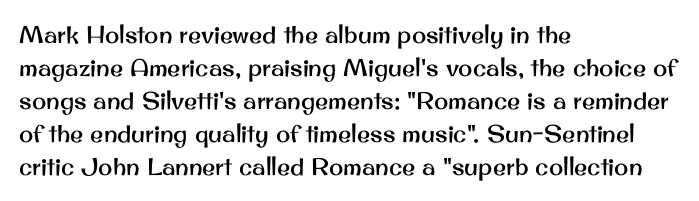
The image shows 24 px text type, upright; set left-aligned, normal line spacing (1.37x), normal letter spacing, not underlined.
